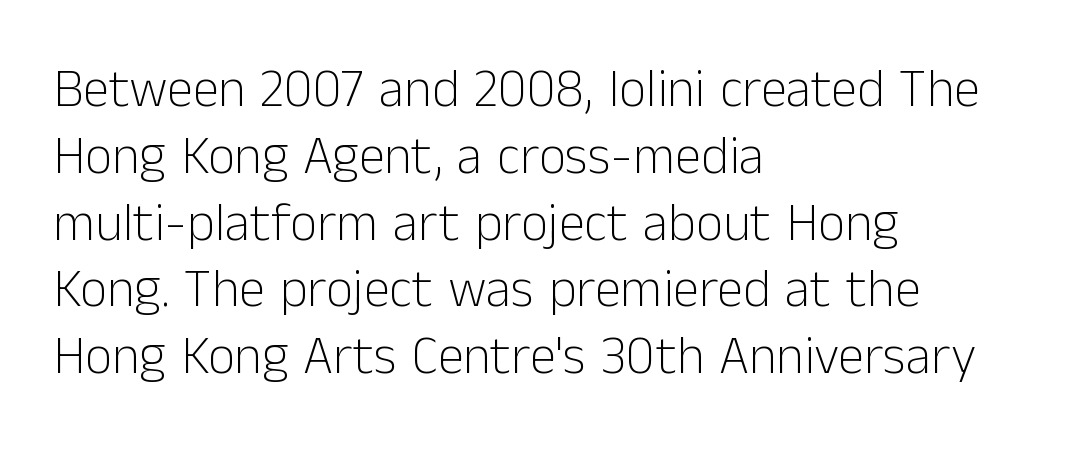
{"serif": "no", "italic": "no", "bold": "no", "weight": "light", "width": "normal", "stroke_contrast": "low", "x_height": "medium", "monospaced": "no", "underline": "no", "align": "left", "line_spacing": "normal", "line_spacing_ratio": 1.26, "letter_spacing": "normal", "letter_spacing_em": 0.0, "glyph_px": 53}
